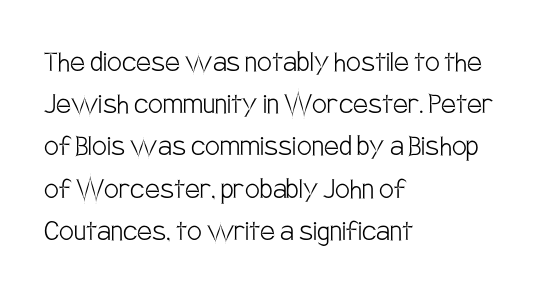
Q: Is the text bold? A: No.
Q: Is the text italic (slanted)? A: No, it is upright.
Q: Is the typeface a serif or a sans-serif typeface? A: Sans-serif.
Q: Is the text underlined? A: No.
Q: How is the paragraph aligned? A: Left-aligned.
Q: Is the spacing between letters normal or unusually wide? A: Normal.
Q: Is the spacing between lines tight, normal or loose? A: Normal.
Q: Width (condensed, normal, or wide)? A: Condensed.
Q: Stroke contrast? A: Low.
Q: x-height? A: Large.
Q: Monospaced? A: No.
